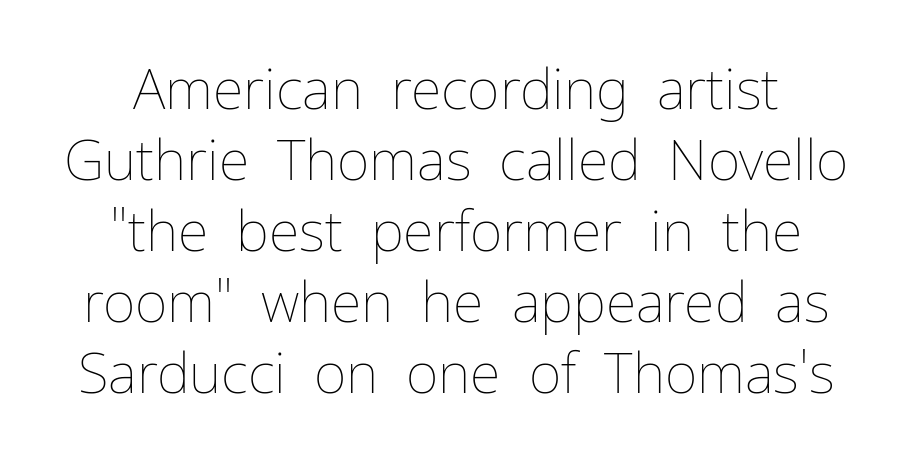
Posture: straight, roman, zero tilt. Spacing verdict: proportional, widths tailored to each character. Glyph-to-glyph distance matches everyday printed text. One glance says typical: line gaps are just what's usual.
